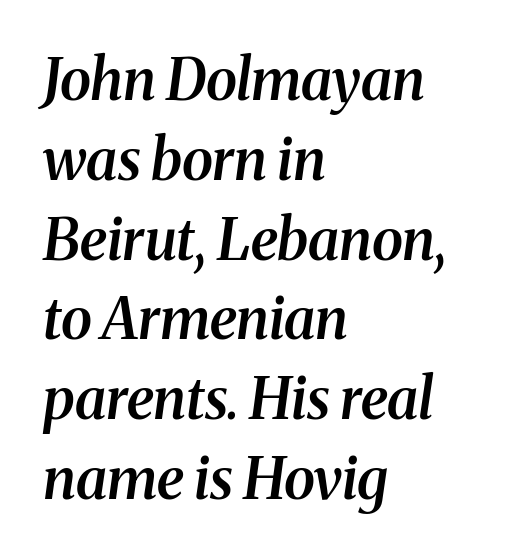
The image shows 57 px semibold serif type, italic (leaning right); set left-aligned, normal line spacing (1.4x), normal letter spacing, not underlined; medium stroke contrast and a medium x-height.
